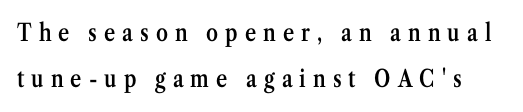
{"italic": "no", "bold": "semi", "underline": "no", "line_spacing": "loose", "line_spacing_ratio": 1.92, "letter_spacing": "wide", "letter_spacing_em": 0.29, "glyph_px": 24}
